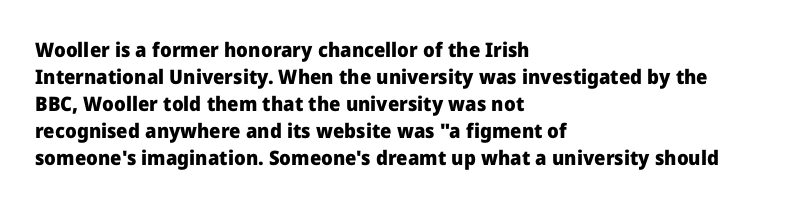
The font's upright variant was chosen for this text. Notice how the passage keeps a crisp vertical edge on the left only. Honestly, the row spacing looks completely unremarkable. Bare-footed words on every line.
